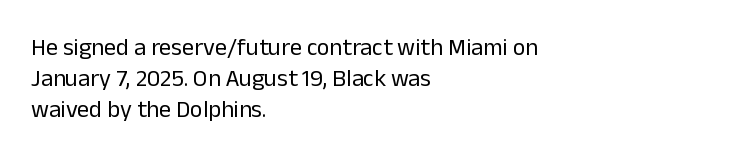
Q: Is the text bold? A: No.
Q: Is the text italic (slanted)? A: No, it is upright.
Q: Is the text underlined? A: No.
Q: How is the paragraph aligned? A: Left-aligned.
Q: Is the spacing between letters normal or unusually wide? A: Normal.
Q: Is the spacing between lines tight, normal or loose? A: Normal.
